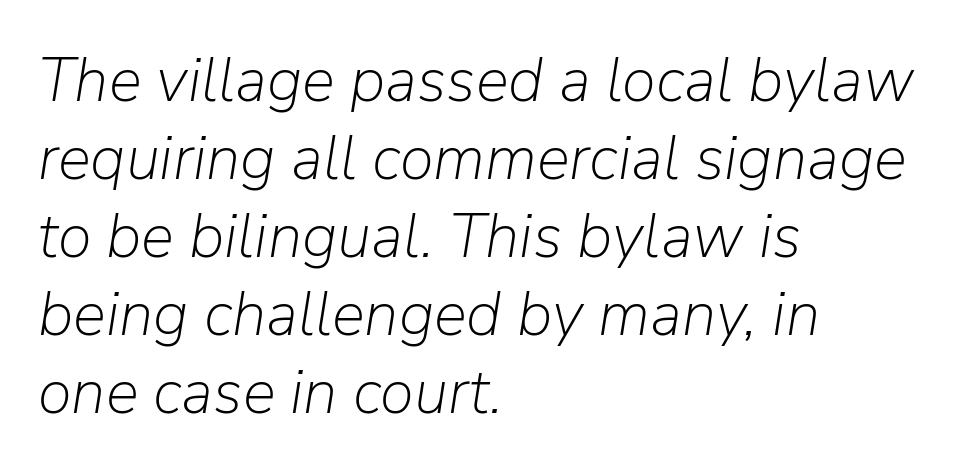
The image shows 62 px light type, italic (leaning right); set left-aligned, normal line spacing (1.26x), normal letter spacing, not underlined; low stroke contrast and a medium x-height.
